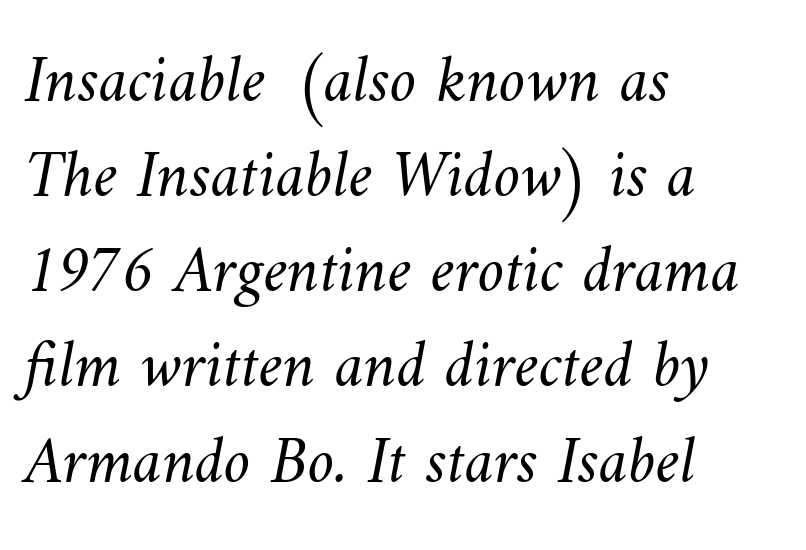
{"bold": "no", "weight": "light", "width": "normal", "stroke_contrast": "medium", "x_height": "small", "monospaced": "no", "underline": "no", "align": "left", "line_spacing": "normal", "line_spacing_ratio": 1.42, "letter_spacing": "normal", "letter_spacing_em": 0.0, "glyph_px": 67}
